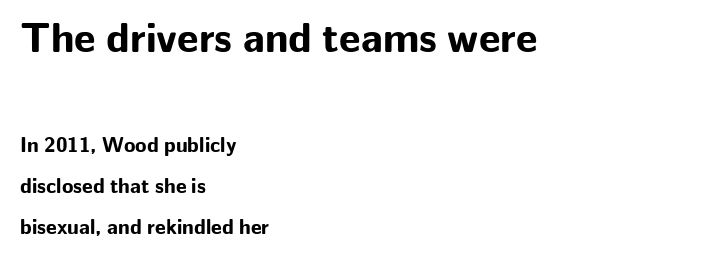
Q: Is the text bold? A: Yes.
Q: Is the text italic (slanted)? A: No, it is upright.
Q: Is the typeface a serif or a sans-serif typeface? A: Sans-serif.
Q: Is the text underlined? A: No.
Q: How is the paragraph aligned? A: Left-aligned.
Q: Is the spacing between letters normal or unusually wide? A: Normal.
Q: Is the spacing between lines tight, normal or loose? A: Loose.
Q: Which block of text is set in a larger size, the first (top) or the second (bottom)? A: The first (top) one.
Q: Width (condensed, normal, or wide)? A: Normal.
Q: Stroke contrast? A: Low.
Q: x-height? A: Medium.
Q: Monospaced? A: No.
